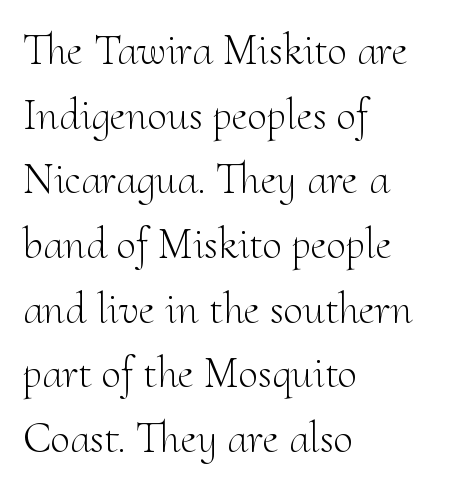
Vertically, the passage feels balanced, rows spaced as you'd expect. Tall strokes in this sample are plumb rather than angled. Each word holds together tightly as a unit, with standard inter-letter gaps. Do the characters align in a grid? No, the font is proportional. The paragraph has a hard left edge and a soft right edge.
